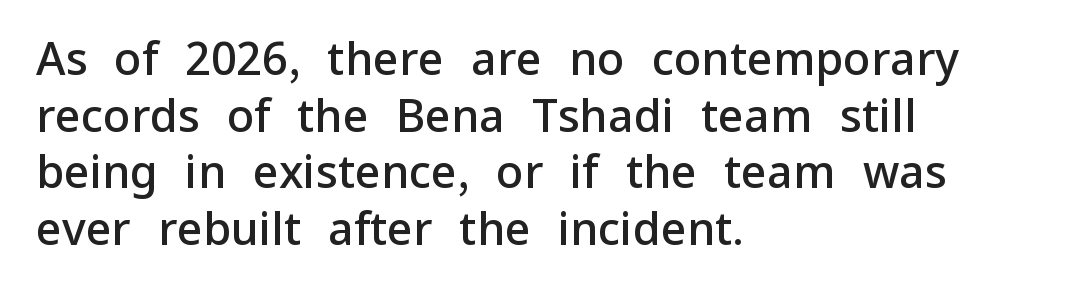
Q: Is the text bold? A: Semi-bold.
Q: Is the text italic (slanted)? A: No, it is upright.
Q: Is the typeface a serif or a sans-serif typeface? A: Sans-serif.
Q: Is the text underlined? A: No.
Q: How is the paragraph aligned? A: Left-aligned.
Q: Is the spacing between letters normal or unusually wide? A: Normal.
Q: Is the spacing between lines tight, normal or loose? A: Normal.
Q: Width (condensed, normal, or wide)? A: Normal.
Q: Stroke contrast? A: Low.
Q: x-height? A: Medium.
Q: Monospaced? A: No.
